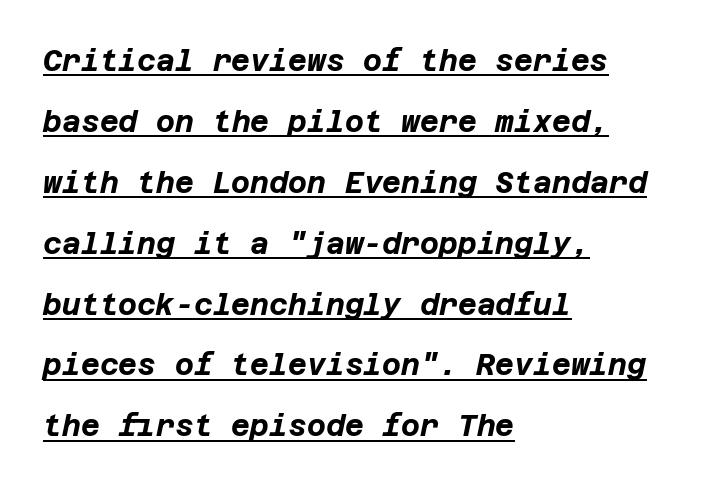
Q: Is the text bold? A: Yes.
Q: Is the text italic (slanted)? A: Yes, it leans right by about 12 degrees.
Q: Is the text underlined? A: Yes.
Q: How is the paragraph aligned? A: Left-aligned.
Q: Is the spacing between letters normal or unusually wide? A: Normal.
Q: Is the spacing between lines tight, normal or loose? A: Loose.
Q: Width (condensed, normal, or wide)? A: Normal.
Q: Stroke contrast? A: Low.
Q: x-height? A: Large.
